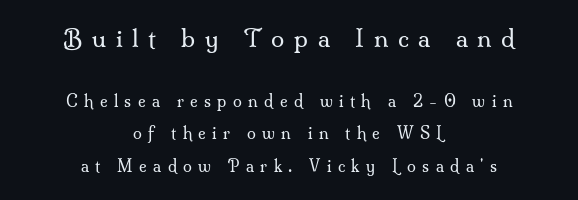
The image shows 24 px text type, upright; set centered, loose line spacing (2.03x), unusually wide letter spacing (+0.4 em), not underlined; the first (top) block is 1.5x larger.
